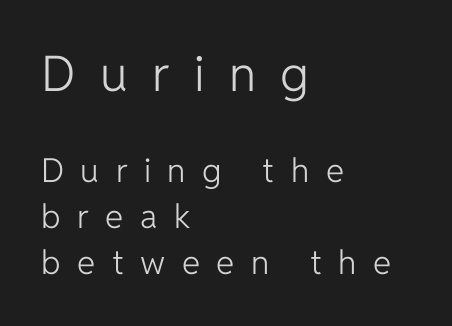
{"serif": "no", "italic": "no", "bold": "no", "weight": "light", "width": "normal", "stroke_contrast": "low", "x_height": "medium", "monospaced": "no", "underline": "no", "align": "left", "line_spacing": "normal", "line_spacing_ratio": 1.39, "letter_spacing": "wide", "letter_spacing_em": 0.5, "larger_block": "first", "size_ratio": 1.48, "glyph_px": 49}
